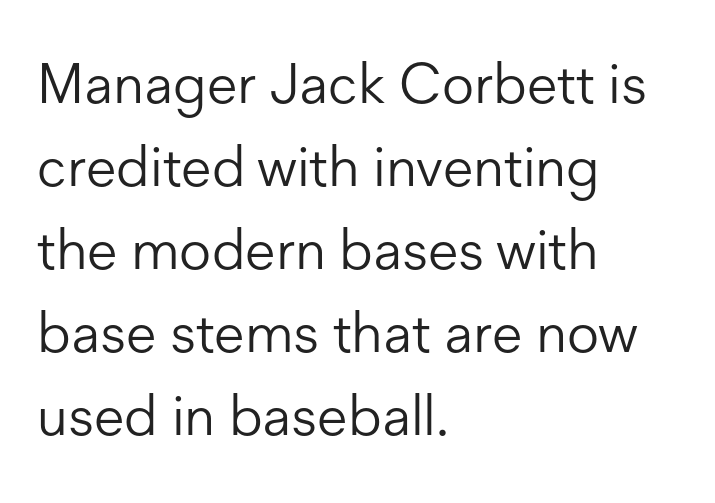
Q: Is the text bold? A: No.
Q: Is the text italic (slanted)? A: No, it is upright.
Q: Is the typeface a serif or a sans-serif typeface? A: Sans-serif.
Q: Is the text underlined? A: No.
Q: How is the paragraph aligned? A: Left-aligned.
Q: Is the spacing between letters normal or unusually wide? A: Normal.
Q: Is the spacing between lines tight, normal or loose? A: Normal.
Q: Width (condensed, normal, or wide)? A: Normal.
Q: Stroke contrast? A: Low.
Q: x-height? A: Medium.
Q: Monospaced? A: No.
